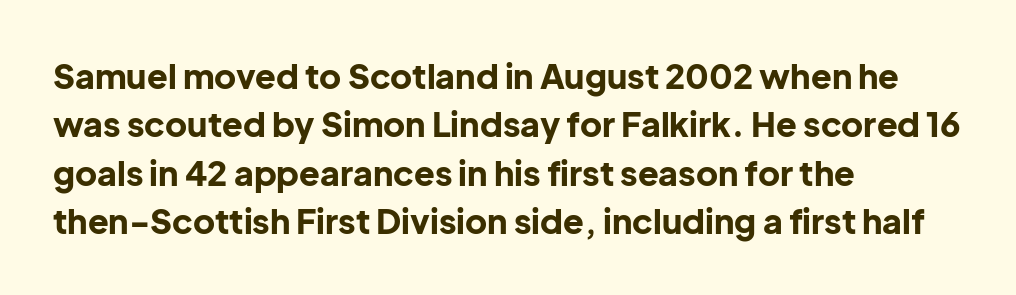
Clear beneath every line of the passage. Notice how descenders clear the ascenders below comfortably — that's standard leading. The letters carry no serifs — their stems end cleanly without finishing strokes. This is heavy type, rendered in bold. Does the copy run flush right? No — it runs flush left.
